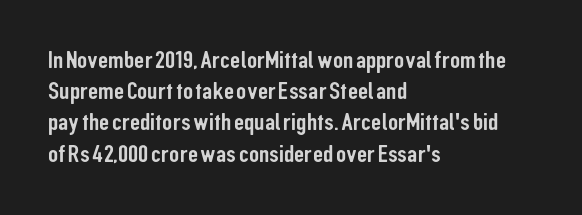
The image shows 25 px text type, upright; set left-aligned, normal line spacing (1.25x), normal letter spacing, not underlined.
